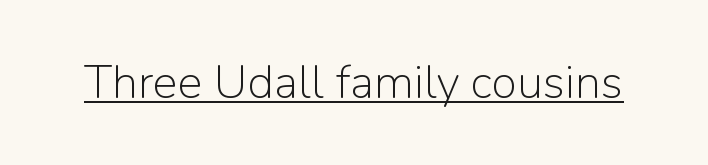
{"serif": "no", "italic": "no", "bold": "no", "weight": "light", "width": "normal", "stroke_contrast": "low", "x_height": "medium", "monospaced": "no", "underline": "yes", "letter_spacing": "normal", "letter_spacing_em": 0.0, "glyph_px": 47}
